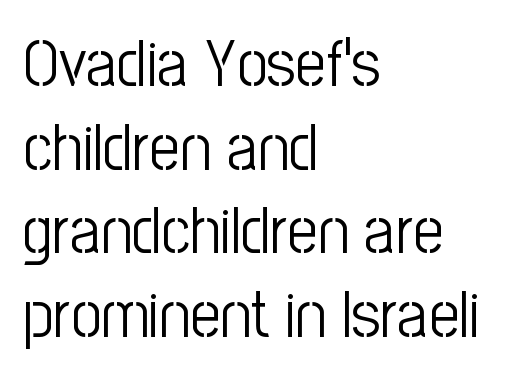
Q: Is the text bold? A: No.
Q: Is the text italic (slanted)? A: No, it is upright.
Q: Is the typeface a serif or a sans-serif typeface? A: Sans-serif.
Q: Is the text underlined? A: No.
Q: How is the paragraph aligned? A: Left-aligned.
Q: Is the spacing between letters normal or unusually wide? A: Normal.
Q: Is the spacing between lines tight, normal or loose? A: Normal.
Q: Width (condensed, normal, or wide)? A: Condensed.
Q: Stroke contrast? A: Low.
Q: x-height? A: Medium.
Q: Monospaced? A: No.
